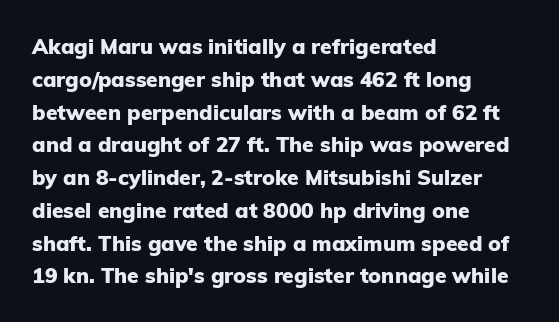
Weight check: bold — yes, fully. This rendering features lettering with no underline. This is the regular roman posture of the typeface. Is there much room between lines? A standard amount, neither cramped nor airy. No extra tracking has been applied to these lines. The rag falls on the right side of this text block.
